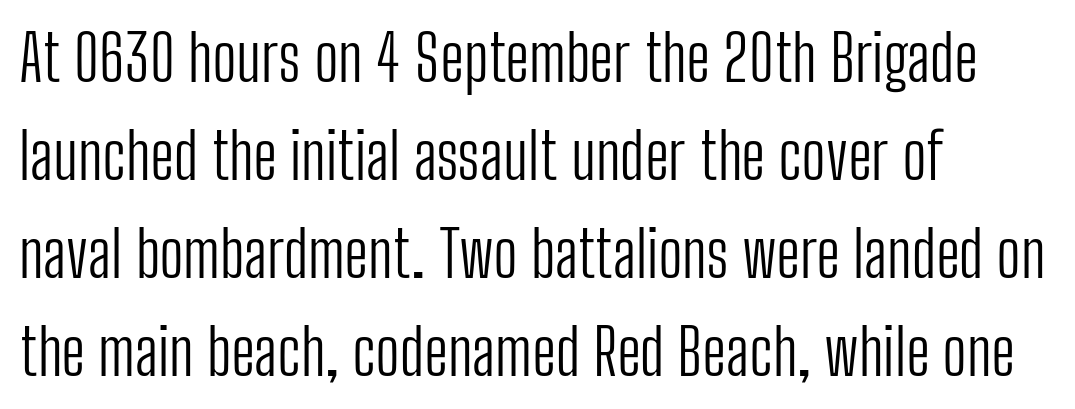
{"serif": "no", "italic": "no", "bold": "no", "weight": "light", "width": "condensed", "stroke_contrast": "low", "x_height": "medium", "monospaced": "no", "underline": "no", "align": "left", "line_spacing": "normal", "line_spacing_ratio": 1.53, "letter_spacing": "normal", "letter_spacing_em": 0.0, "glyph_px": 64}
